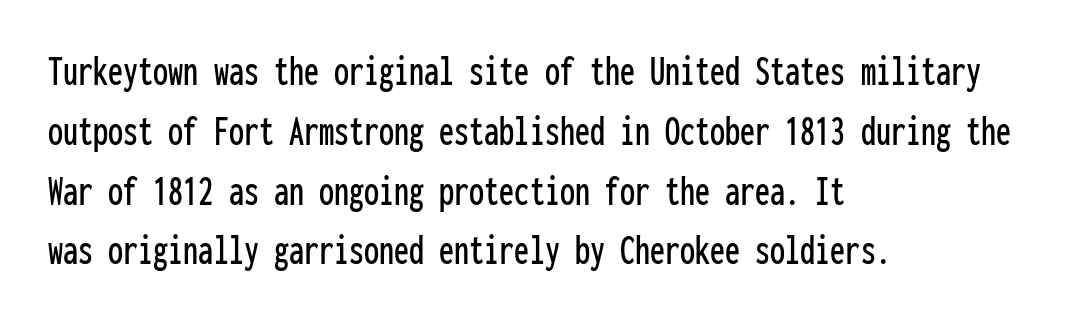
The leading is moderate, giving the passage an even texture. Tracking here is standard; glyphs follow each other at the usual distance. A sans-serif font was chosen for this passage. Teacher's note: observe the even left margin — that is flush-left alignment. Each row of text sits above clean, open space.
